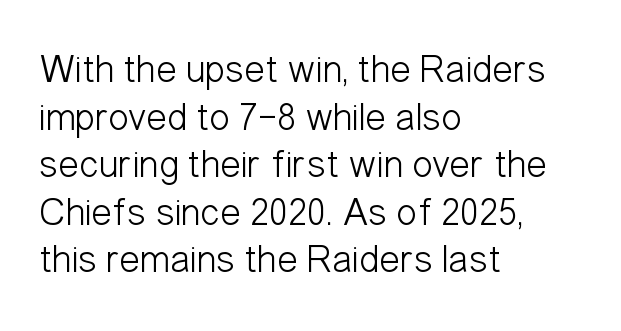
{"serif": "no", "italic": "no", "bold": "no", "weight": "light", "width": "condensed", "stroke_contrast": "low", "x_height": "medium", "monospaced": "no", "underline": "no", "align": "left", "line_spacing_ratio": 1.22, "letter_spacing": "normal", "letter_spacing_em": 0.0, "glyph_px": 39}
